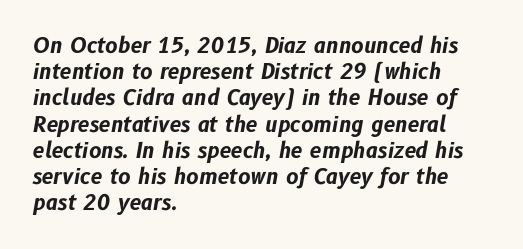
Notice how descenders clear the ascenders below comfortably — that's standard leading. The passage shown is not underscored anywhere. These lines are set flush left with a ragged right edge. Quick note: italic. This is heavy type, rendered in bold.
